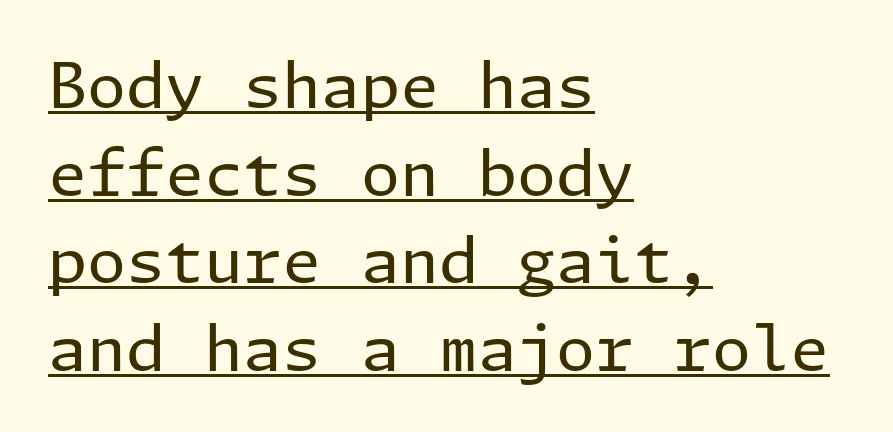
The lettering is marked with a stroke running underneath it. Line starts are locked; line ends wander. The font is comparable to plain body text, perhaps lighter. Characters follow at the spacing the type designer built in. The specimen reads as upright at a glance.
